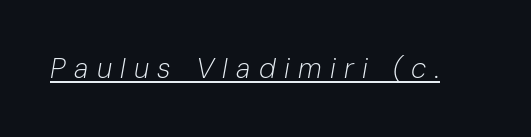
{"italic": "yes", "lean": "right", "slant_degrees": 10, "bold": "no", "weight": "light", "width": "normal", "stroke_contrast": "low", "x_height": "medium", "monospaced": "no", "underline": "yes", "letter_spacing": "wide", "letter_spacing_em": 0.3, "glyph_px": 28}
